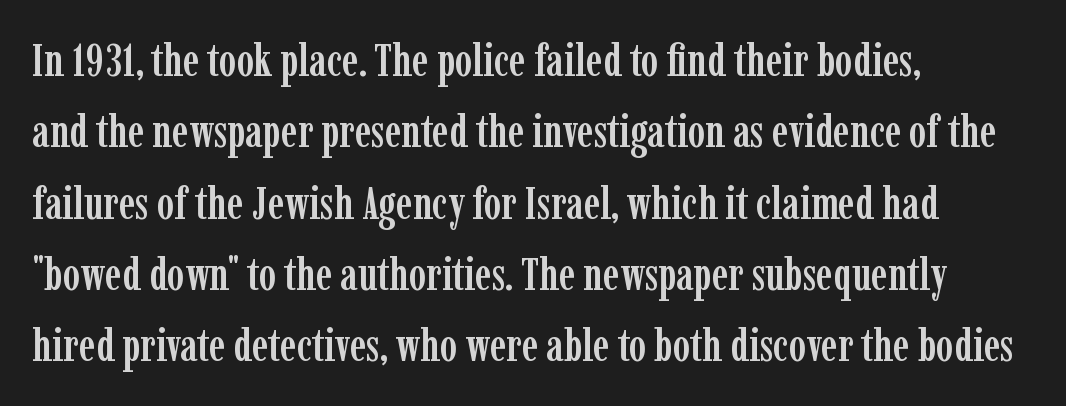
Regarding leading, the lines here are spaced in the standard way. Casual observation: everything's shoved over to the left. The letters sit at their default tracking, neither squeezed nor spread. Descenders are the only things crossing below the line. Every character sits straight up, as roman type does.
